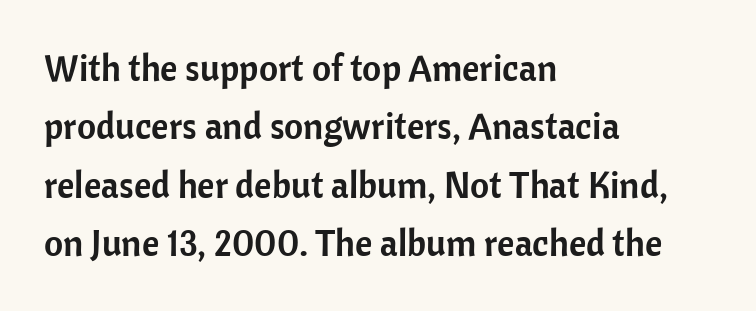
Q: Is the text italic (slanted)? A: No, it is upright.
Q: Is the typeface a serif or a sans-serif typeface? A: Sans-serif.
Q: Is the text underlined? A: No.
Q: How is the paragraph aligned? A: Left-aligned.
Q: Is the spacing between letters normal or unusually wide? A: Normal.
Q: Is the spacing between lines tight, normal or loose? A: Normal.
Q: Width (condensed, normal, or wide)? A: Normal.
Q: Stroke contrast? A: Low.
Q: x-height? A: Medium.
Q: Monospaced? A: No.
